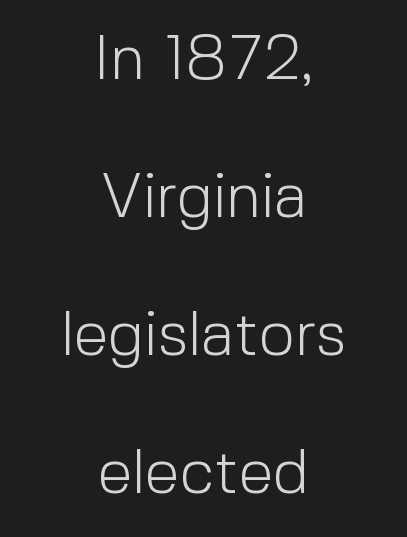
Here the glyphs are tracked normally, forming tight word shapes. Every character sits straight up, as roman type does. The font sits on the lighter half of the weight spectrum, regular included. Unmarked baselines from the first word to the last. Compared with a flush-left layout, this one balances lines on the center instead. The designer dialed line spacing up above the default.
